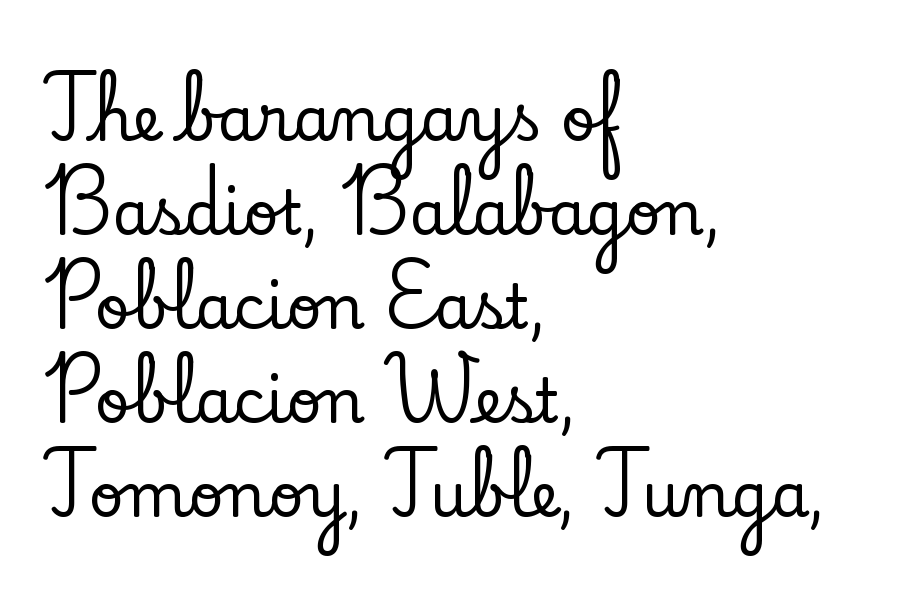
The horizontal fit of the characters is conventional and even. Baseline-to-baseline distance is the conventional proportion of letter height. Every character sits straight up, as roman type does. Decoration check: the copy has no underline. You could not count columns in this text — the font is proportionally spaced. A student would call this left alignment; a typographer would say flush left, rag right.
